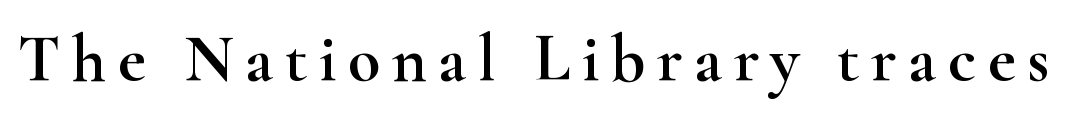
The image shows 67 px wide serif type, upright; set not underlined; high stroke contrast and a small x-height.
